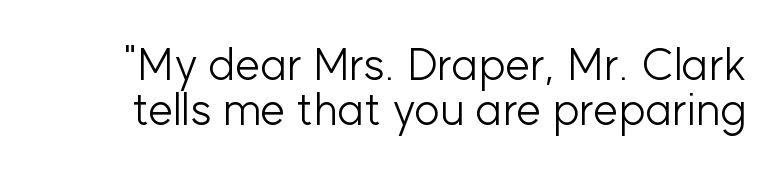
The image shows 45 px light sans-serif type, upright; set tight line spacing (1.0x), normal letter spacing, not underlined; low stroke contrast and a medium x-height.
